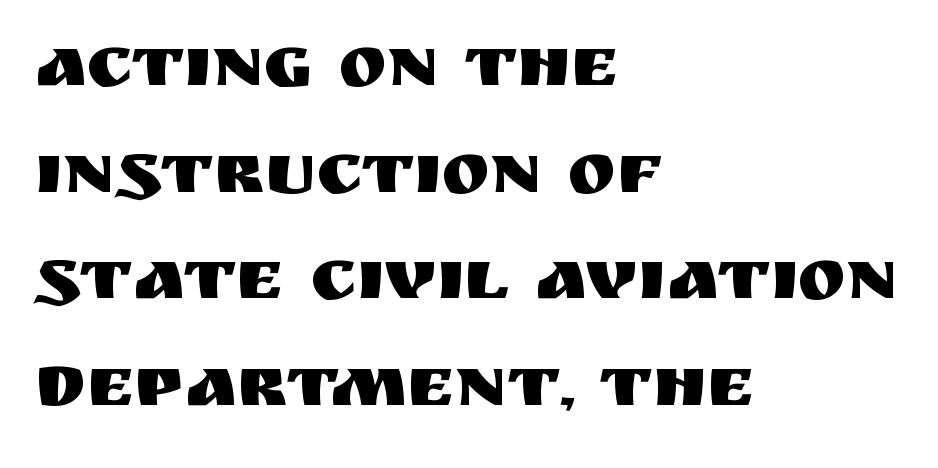
Q: Is the text italic (slanted)? A: No, it is upright.
Q: Is the typeface a serif or a sans-serif typeface? A: Sans-serif.
Q: Is the text underlined? A: No.
Q: How is the paragraph aligned? A: Left-aligned.
Q: Is the spacing between letters normal or unusually wide? A: Normal.
Q: Is the spacing between lines tight, normal or loose? A: Normal.
Q: Width (condensed, normal, or wide)? A: Normal.
Q: Stroke contrast? A: Medium.
Q: x-height? A: Large.
Q: Monospaced? A: No.
